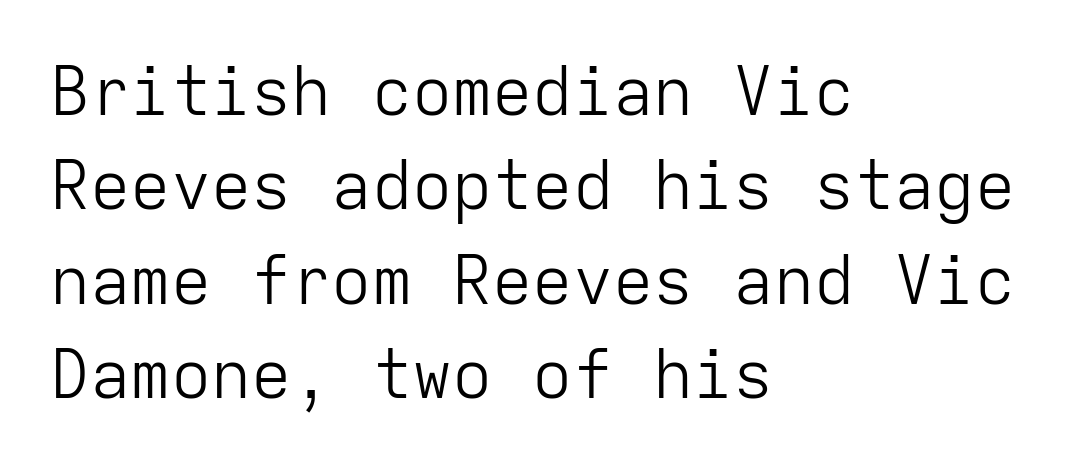
{"serif": "no", "italic": "no", "bold": "no", "weight": "light", "width": "normal", "stroke_contrast": "low", "x_height": "medium", "monospaced": "yes", "underline": "no", "align": "left", "line_spacing": "normal", "line_spacing_ratio": 1.41, "letter_spacing": "normal", "letter_spacing_em": 0.0, "glyph_px": 67}
